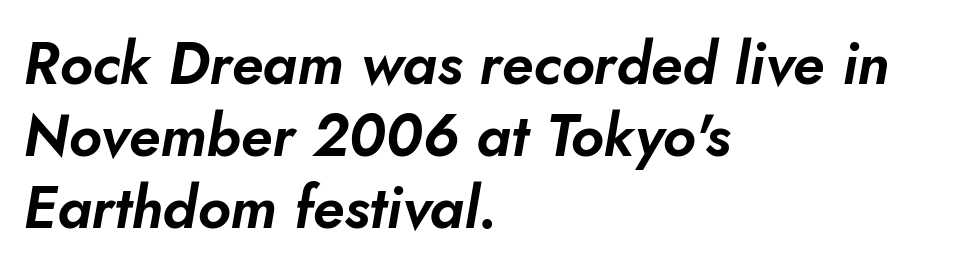
{"italic": "yes", "lean": "right", "slant_degrees": 10, "width": "normal", "stroke_contrast": "low", "x_height": "small", "monospaced": "no", "underline": "no", "align": "left", "line_spacing_ratio": 1.22, "letter_spacing": "normal", "letter_spacing_em": 0.0, "glyph_px": 59}
